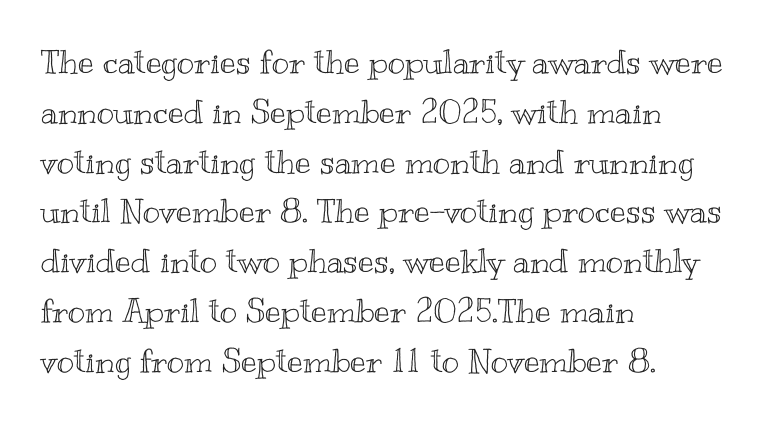
The rendering uses natural spacing where letterforms have individual widths. Only glyphs here, with clear space below each row. Ordinary non-slanted type is in use. This sample uses plain, unmodified letter spacing.
